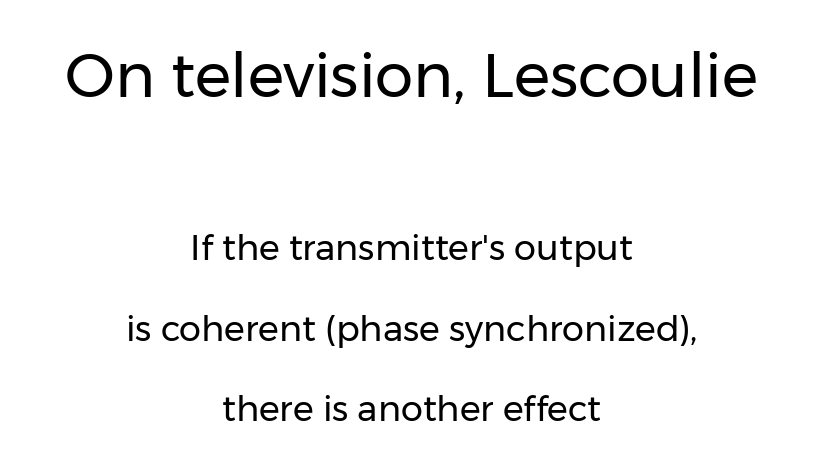
Q: Is the text bold? A: No.
Q: Is the text italic (slanted)? A: No, it is upright.
Q: Is the typeface a serif or a sans-serif typeface? A: Sans-serif.
Q: Is the text underlined? A: No.
Q: How is the paragraph aligned? A: Centered.
Q: Is the spacing between letters normal or unusually wide? A: Normal.
Q: Is the spacing between lines tight, normal or loose? A: Loose.
Q: Which block of text is set in a larger size, the first (top) or the second (bottom)? A: The first (top) one.
Q: Width (condensed, normal, or wide)? A: Normal.
Q: Stroke contrast? A: Low.
Q: x-height? A: Medium.
Q: Monospaced? A: No.
